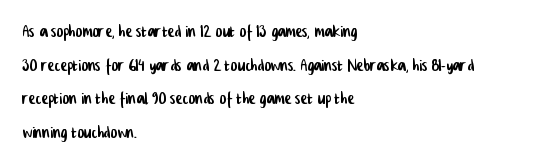
{"underline": "no", "align": "left", "line_spacing": "normal", "line_spacing_ratio": 1.6, "letter_spacing": "normal", "letter_spacing_em": 0.0, "glyph_px": 21}
